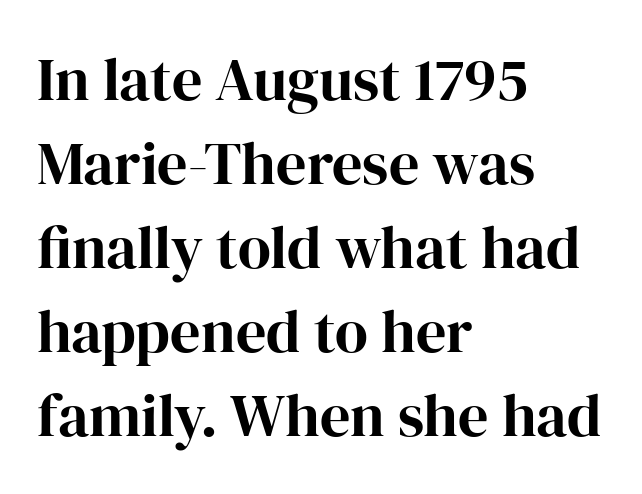
Evenly set lines give the paragraph a standard silhouette. Note: serifs present on the glyphs. In terms of posture, this sample is upright. Note the varied advance widths — an 'i' is clearly narrower than an 'm'. Students, note that the glyphs here touch the page at normal intervals. Reading down the block, your eye returns to a fixed left position each line.
